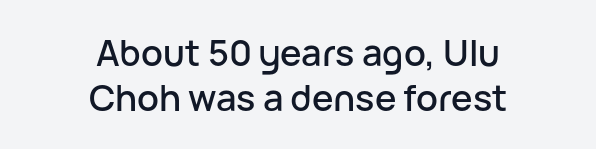
{"serif": "no", "italic": "no", "width": "normal", "stroke_contrast": "low", "x_height": "medium", "monospaced": "no", "underline": "no", "align": "center", "line_spacing_ratio": 1.24, "letter_spacing": "normal", "letter_spacing_em": 0.0, "glyph_px": 36}
